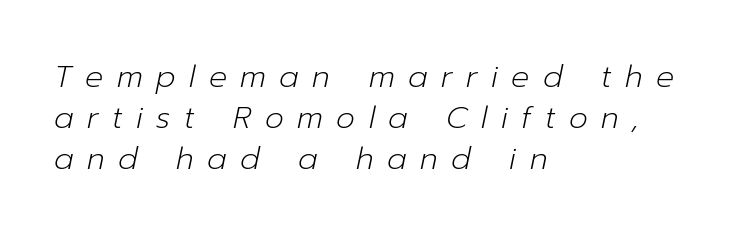
Q: Is the text bold? A: No.
Q: Is the text italic (slanted)? A: Yes, it leans right by about 12 degrees.
Q: Is the text underlined? A: No.
Q: How is the paragraph aligned? A: Left-aligned.
Q: Is the spacing between letters normal or unusually wide? A: Unusually wide.
Q: Is the spacing between lines tight, normal or loose? A: Normal.
Q: Width (condensed, normal, or wide)? A: Normal.
Q: Stroke contrast? A: Low.
Q: x-height? A: Medium.
Q: Monospaced? A: No.
